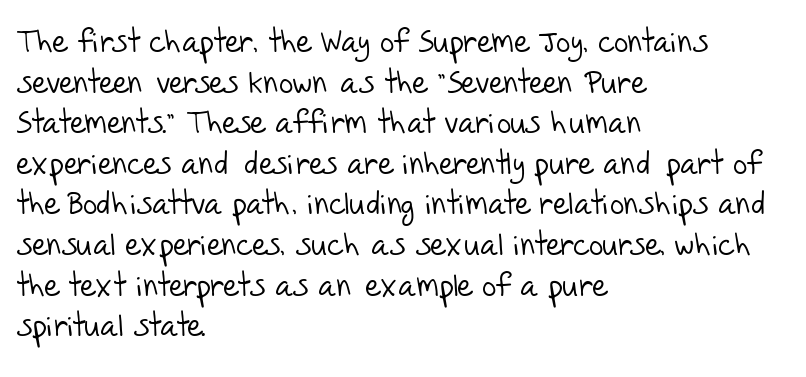
Is there much room between lines? A standard amount, neither cramped nor airy. Reading down the block, your eye returns to a fixed left position each line. Only glyphs here, with clear space below each row. Nope, no serifs anywhere on these letters.
